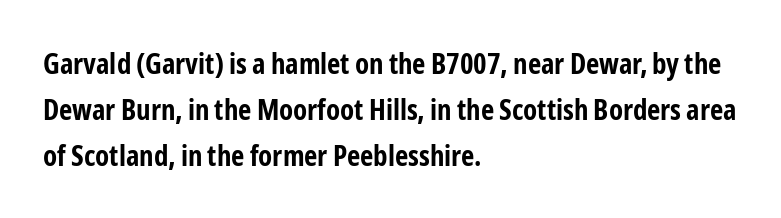
Q: Is the text bold? A: Yes.
Q: Is the text italic (slanted)? A: No, it is upright.
Q: Is the typeface a serif or a sans-serif typeface? A: Sans-serif.
Q: Is the text underlined? A: No.
Q: How is the paragraph aligned? A: Left-aligned.
Q: Is the spacing between letters normal or unusually wide? A: Normal.
Q: Is the spacing between lines tight, normal or loose? A: Normal.
Q: Width (condensed, normal, or wide)? A: Condensed.
Q: Stroke contrast? A: Low.
Q: x-height? A: Medium.
Q: Monospaced? A: No.
